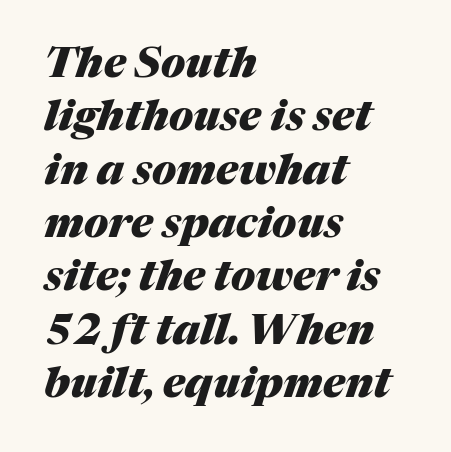
{"italic": "yes", "lean": "right", "slant_degrees": 17, "bold": "yes", "weight": "heavy", "width": "normal", "stroke_contrast": "medium", "x_height": "medium", "monospaced": "no", "underline": "no", "align": "left", "line_spacing": "normal", "line_spacing_ratio": 1.27, "letter_spacing": "normal", "letter_spacing_em": 0.0, "glyph_px": 42}
